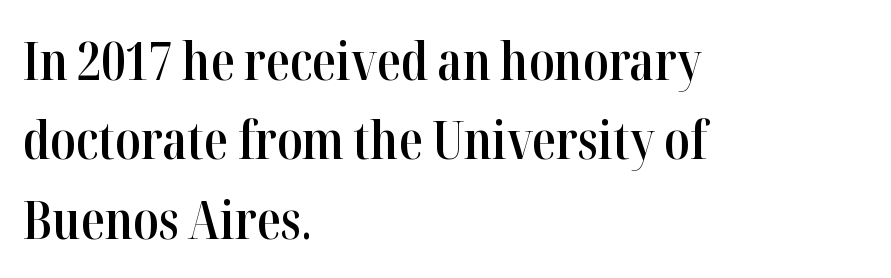
The image shows 53 px semibold, condensed serif type, upright; set left-aligned, normal line spacing (1.5x), normal letter spacing, not underlined; high stroke contrast and a medium x-height.
